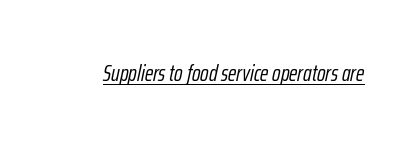
Looking at the ascenders, they clearly lean. A typesetter would call this zero additional tracking. Caption: lettering with a line underneath. The font is comparable to plain body text, perhaps lighter.
